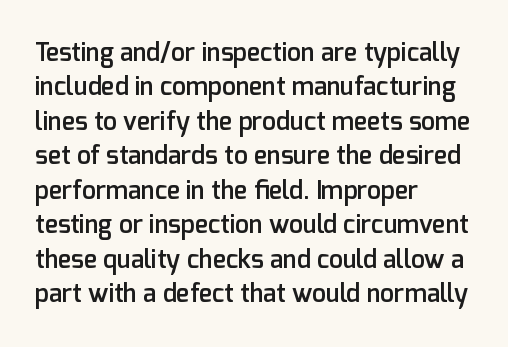
{"italic": "no", "bold": "semi", "underline": "no", "align": "left", "line_spacing": "normal", "line_spacing_ratio": 1.38, "letter_spacing": "normal", "letter_spacing_em": 0.0, "glyph_px": 25}
